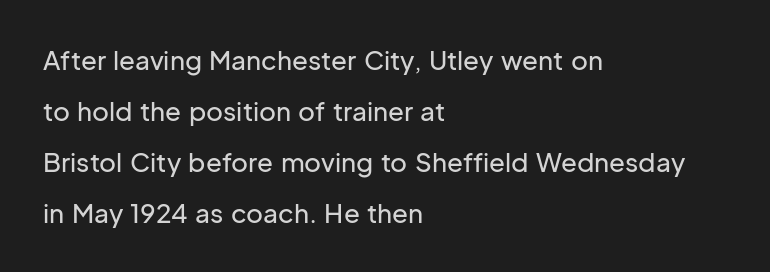
{"italic": "no", "underline": "no", "align": "left", "line_spacing": "loose", "line_spacing_ratio": 1.96, "letter_spacing": "normal", "letter_spacing_em": 0.0, "glyph_px": 26}
